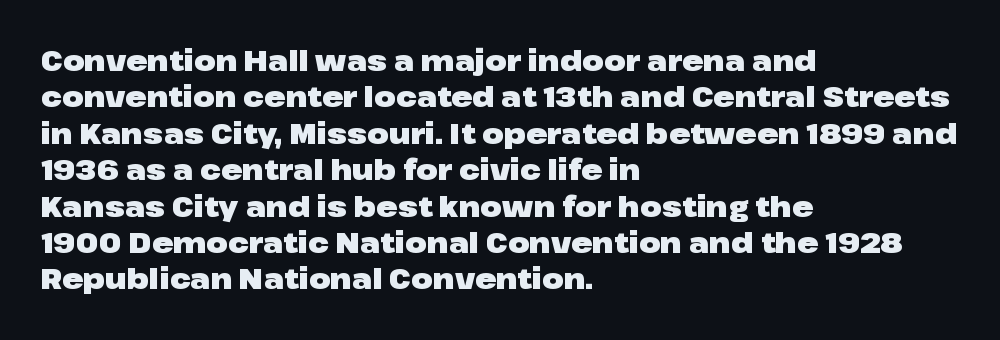
Note the varied advance widths — an 'i' is clearly narrower than an 'm'. Type without underlining. Interline gaps are of average width in this sample. The letterforms sit shoulder to shoulder at normal distance. Horizontally, the lines are justified to the leading edge only. The font family rendered here belongs to the sans-serif group.
